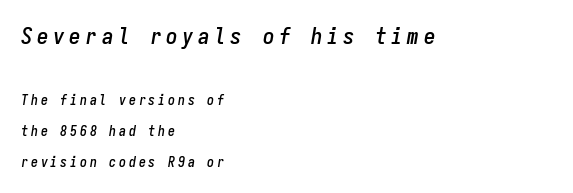
{"italic": "yes", "lean": "right", "slant_degrees": 9, "underline": "no", "align": "left", "line_spacing": "loose", "line_spacing_ratio": 2.23, "letter_spacing": "wide", "letter_spacing_em": 0.2, "larger_block": "first", "size_ratio": 1.64, "glyph_px": 23}
